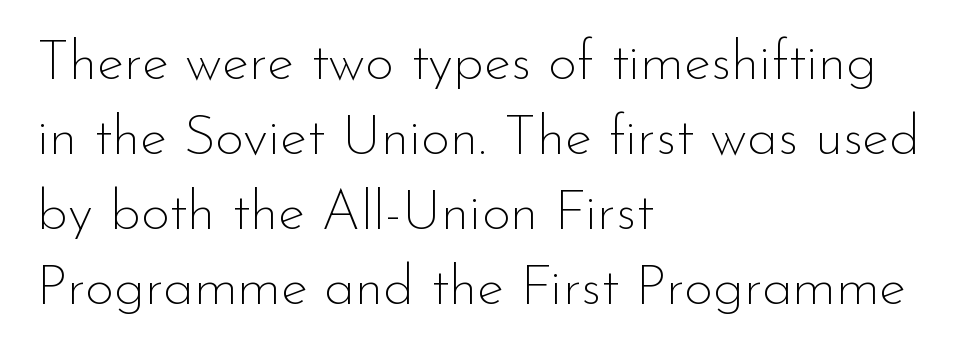
{"serif": "no", "italic": "no", "bold": "no", "weight": "thin", "width": "normal", "stroke_contrast": "low", "x_height": "small", "monospaced": "no", "underline": "no", "align": "left", "line_spacing": "normal", "line_spacing_ratio": 1.34, "letter_spacing": "normal", "letter_spacing_em": 0.0, "glyph_px": 56}
